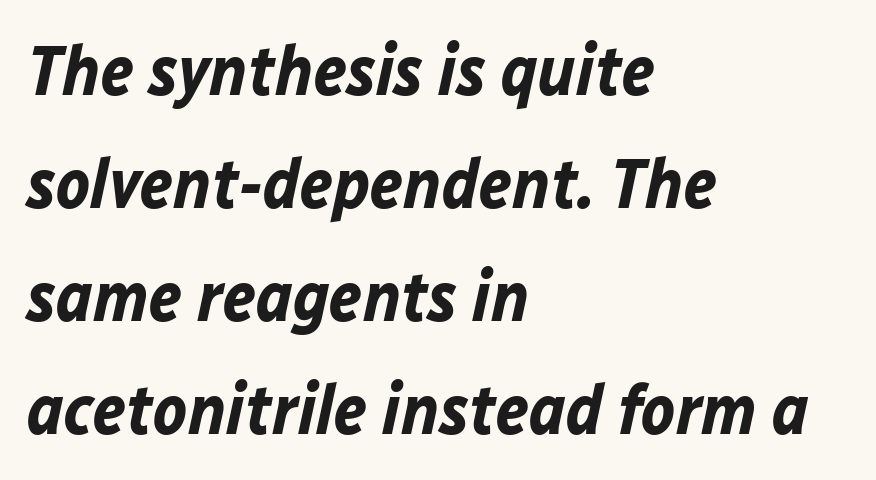
The image shows 71 px bold type, italic (leaning right); set left-aligned, normal line spacing (1.59x), normal letter spacing, not underlined; low stroke contrast and a medium x-height.
